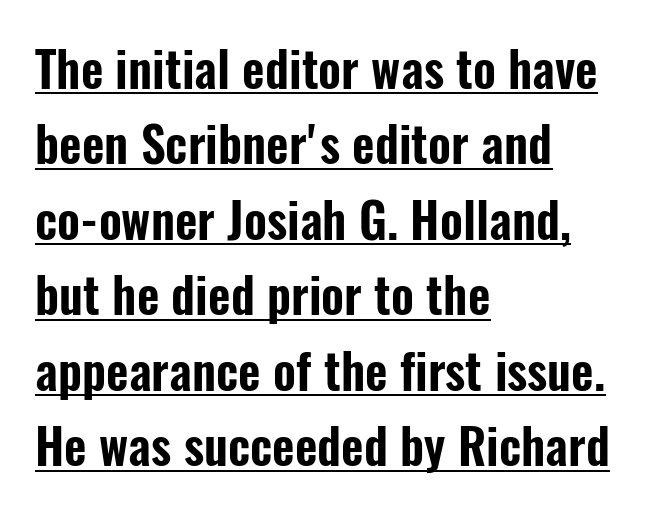
The image shows 49 px condensed sans-serif type, upright; set left-aligned, normal line spacing (1.54x), normal letter spacing, underlined; low stroke contrast and a medium x-height.
